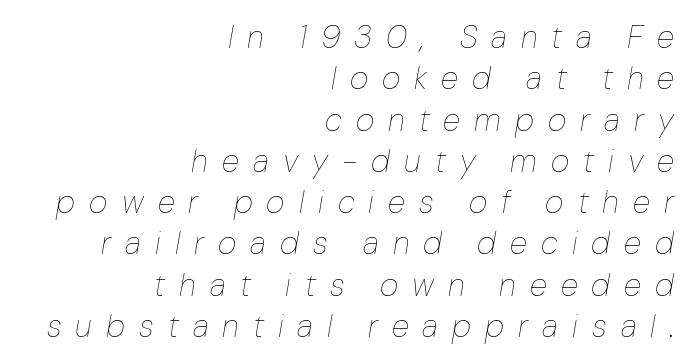
The image shows 32 px thin type, italic (leaning right); set right-aligned, normal line spacing (1.29x), unusually wide letter spacing (+0.44 em), not underlined; low stroke contrast and a medium x-height.
